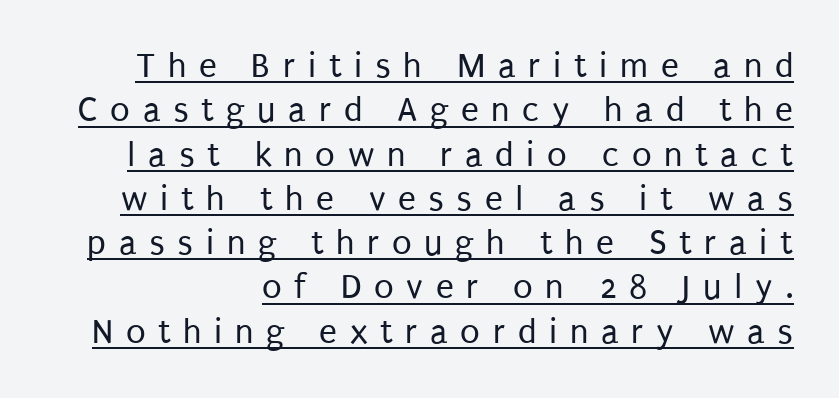
The image shows 36 px regular-weight, condensed sans-serif type, upright; set line spacing 1.23x, unusually wide letter spacing (+0.35 em), underlined; low stroke contrast and a large x-height.
